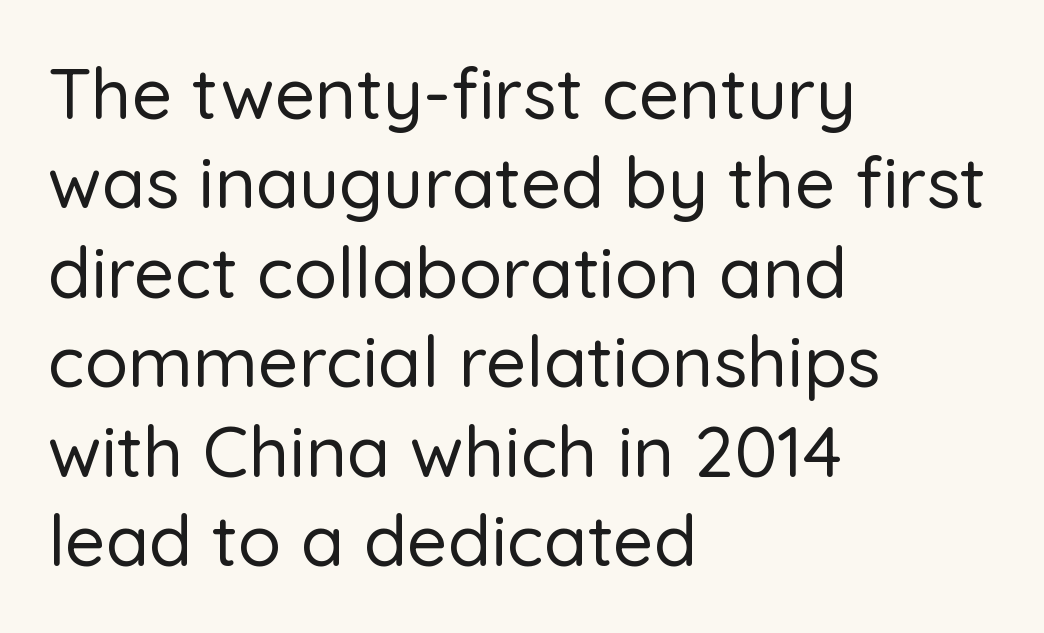
{"serif": "no", "italic": "no", "width": "normal", "stroke_contrast": "low", "x_height": "medium", "monospaced": "no", "underline": "no", "align": "left", "line_spacing": "normal", "line_spacing_ratio": 1.26, "letter_spacing": "normal", "letter_spacing_em": 0.0, "glyph_px": 71}
